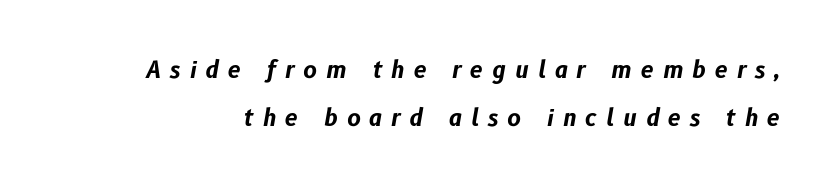
The gaps between neighbouring characters are conspicuously large. Slant detected: the letters are inclined. Students, this is bold: see how much ink each stroke carries. Underlining? Definitely not there.
